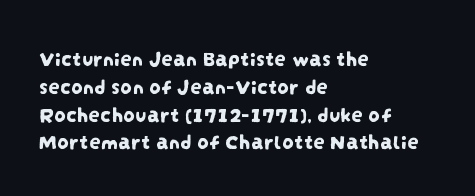
The letters sit at their default tracking, neither squeezed nor spread. Descenders hang freely into open space. These lines are set flush left with a ragged right edge.
